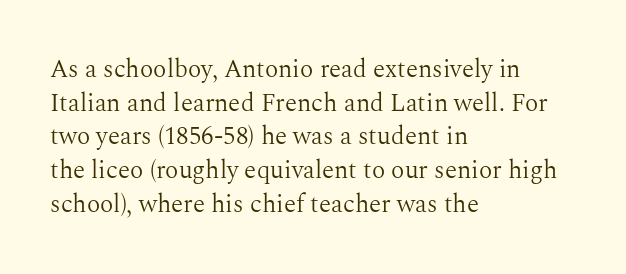
{"italic": "no", "bold": "no", "underline": "no", "align": "left", "line_spacing": "normal", "line_spacing_ratio": 1.35, "letter_spacing": "normal", "letter_spacing_em": 0.0, "glyph_px": 25}
